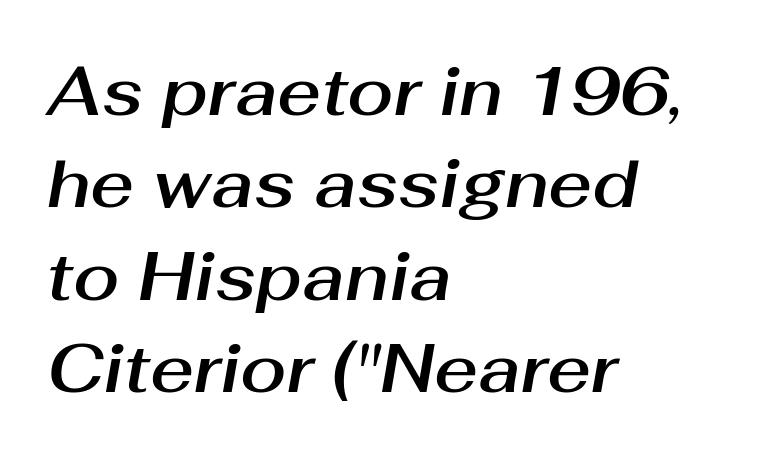
The compositor pushed each line to the left boundary. Tracking value appears to be zero — textbook default spacing. Character widths vary here, with narrow letters taking less room than wide ones. Slant detected: the letters are inclined. Honestly, the row spacing looks completely unremarkable.
